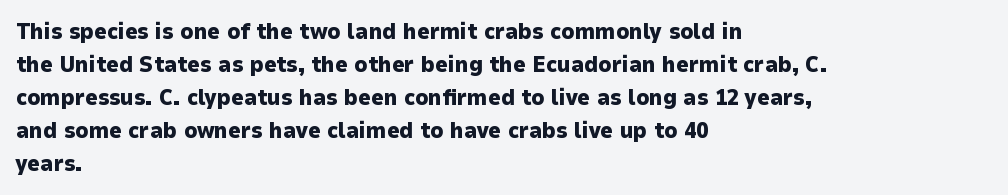
You'd pick this weight for a headline — it's a proper bold. The lettering holds an erect, upright posture throughout. Glance below the letters and you will spot only blank space. Layout note: lines flush left. Characters follow at the spacing the type designer built in. These lines sit exactly where default settings would place them.
